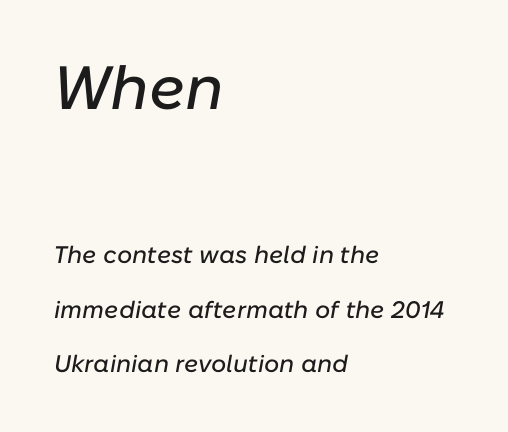
{"italic": "yes", "lean": "right", "slant_degrees": 10, "width": "normal", "stroke_contrast": "low", "x_height": "medium", "monospaced": "no", "underline": "no", "align": "left", "line_spacing": "loose", "line_spacing_ratio": 2.27, "letter_spacing": "normal", "letter_spacing_em": 0.0, "larger_block": "first", "size_ratio": 2.54, "glyph_px": 61}
